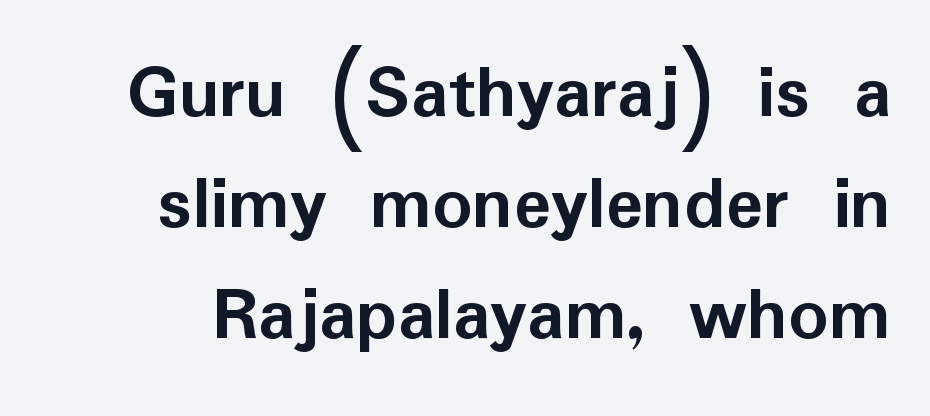
Q: Is the text bold? A: Yes.
Q: Is the text italic (slanted)? A: No, it is upright.
Q: Is the typeface a serif or a sans-serif typeface? A: Sans-serif.
Q: Is the text underlined? A: No.
Q: Is the spacing between letters normal or unusually wide? A: Normal.
Q: Is the spacing between lines tight, normal or loose? A: Normal.
Q: Width (condensed, normal, or wide)? A: Normal.
Q: Stroke contrast? A: Low.
Q: x-height? A: Medium.
Q: Monospaced? A: No.
